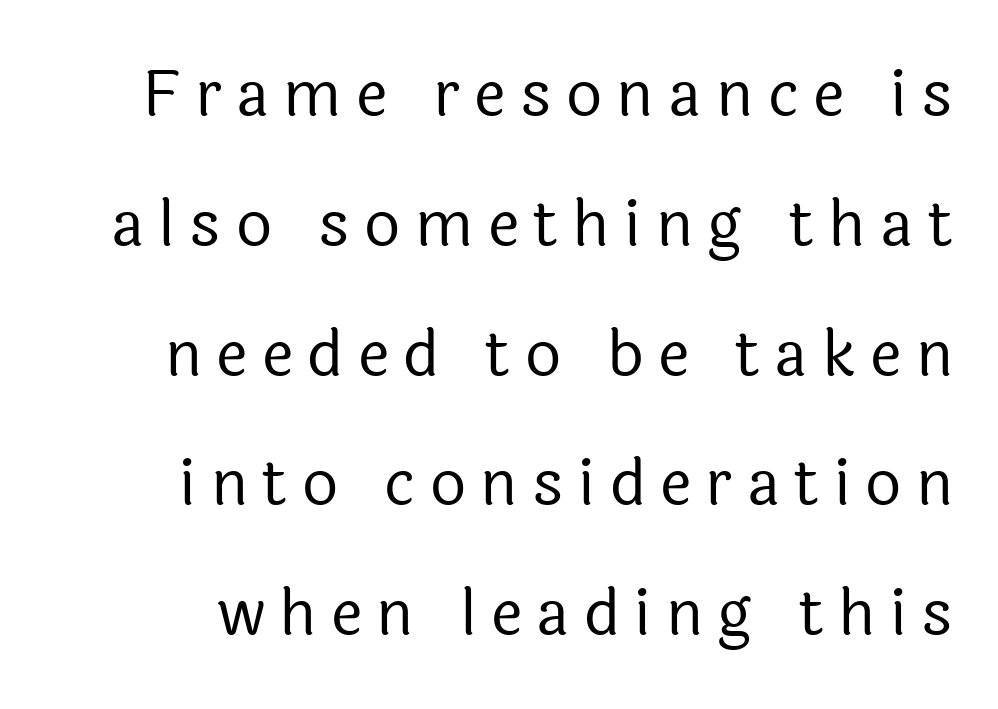
Q: Is the text bold? A: No.
Q: Is the text italic (slanted)? A: No, it is upright.
Q: Is the typeface a serif or a sans-serif typeface? A: Sans-serif.
Q: Is the text underlined? A: No.
Q: Is the spacing between letters normal or unusually wide? A: Unusually wide.
Q: Is the spacing between lines tight, normal or loose? A: Loose.
Q: Width (condensed, normal, or wide)? A: Normal.
Q: x-height? A: Medium.
Q: Monospaced? A: No.
